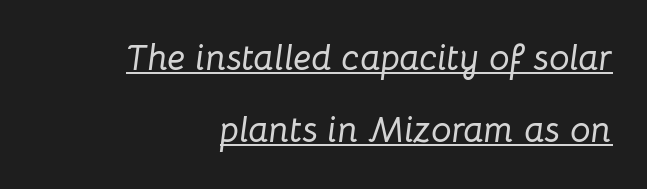
{"italic": "yes", "lean": "right", "slant_degrees": 8, "width": "normal", "stroke_contrast": "low", "x_height": "medium", "monospaced": "no", "underline": "yes", "align": "right", "line_spacing": "loose", "line_spacing_ratio": 2.01, "letter_spacing": "normal", "letter_spacing_em": 0.0, "glyph_px": 36}
